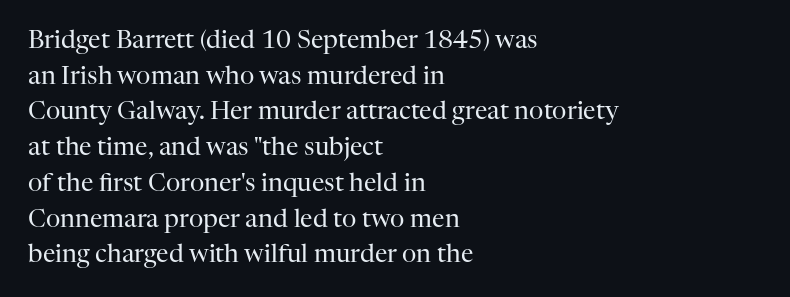
The image shows 25 px text type, upright; set left-aligned, normal line spacing (1.43x), normal letter spacing, not underlined.
